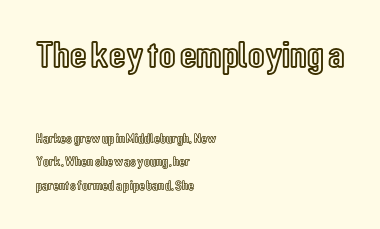
Larger block? The one above; the one below is distinctly smaller. No word sits above an underline. This sample has the flowing, uneven cadence of proportional lettering. You can tell it's not italic because the verticals are truly vertical.
